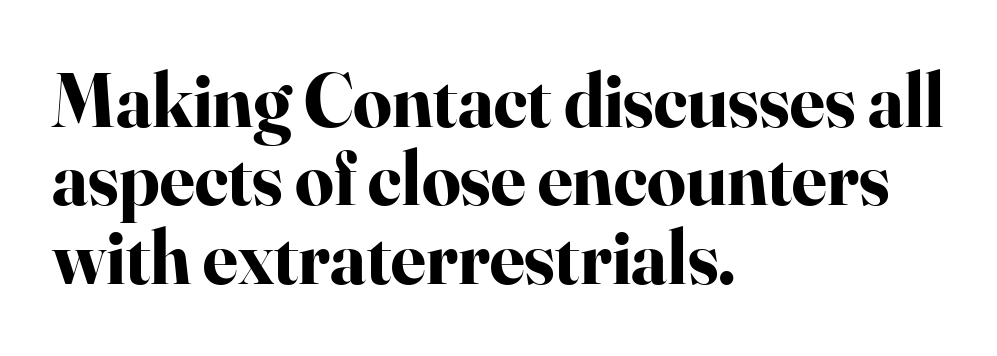
The image shows 76 px bold serif type, upright; set left-aligned, tight line spacing (1.03x), normal letter spacing, not underlined; high stroke contrast and a small x-height.
